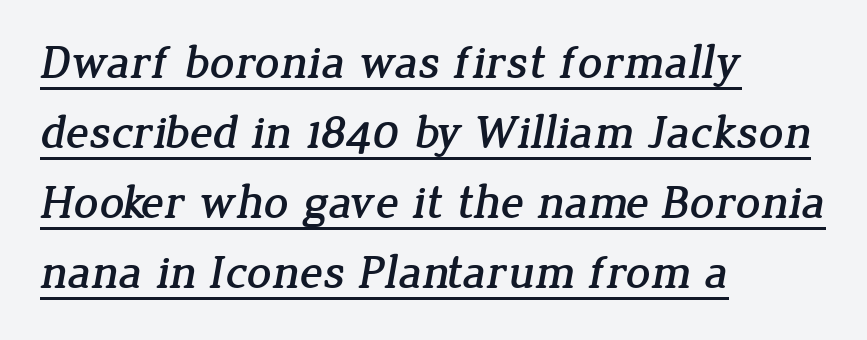
The glyphs in this specimen are seriffed. The type is set solid horizontally, with unmodified tracking. Compared with undecorated copy, this sample adds a rule below the words. A typesetter would call this proportional, since set widths differ per character.
